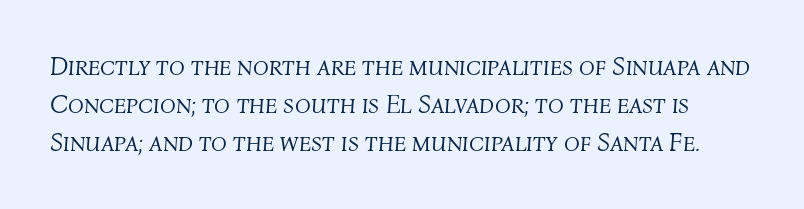
{"italic": "yes", "lean": "right", "slant_degrees": 4, "bold": "no", "underline": "no", "line_spacing": "normal", "line_spacing_ratio": 1.47, "letter_spacing": "normal", "letter_spacing_em": 0.0, "glyph_px": 26}
